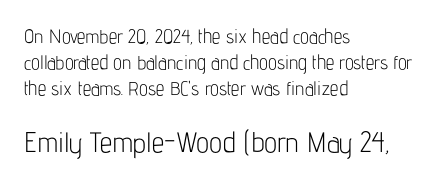
{"serif": "no", "italic": "no", "bold": "no", "weight": "light", "width": "condensed", "stroke_contrast": "low", "x_height": "medium", "monospaced": "no", "underline": "no", "align": "left", "line_spacing": "normal", "line_spacing_ratio": 1.38, "letter_spacing": "normal", "letter_spacing_em": 0.0, "larger_block": "second", "size_ratio": 1.47, "glyph_px": 28}
